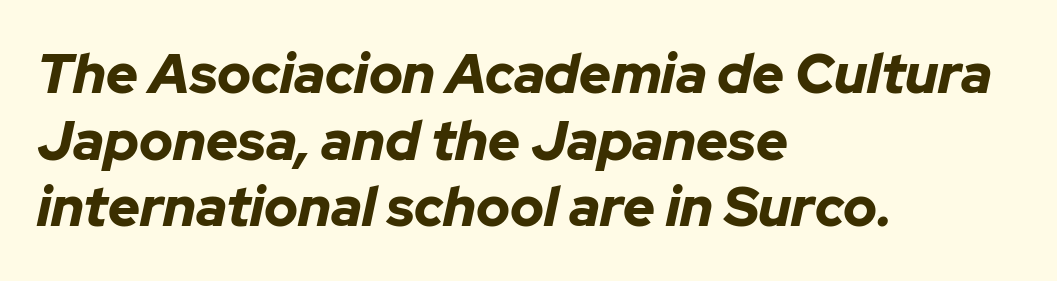
Q: Is the text bold? A: Yes.
Q: Is the text italic (slanted)? A: Yes, it leans right by about 12 degrees.
Q: Is the text underlined? A: No.
Q: How is the paragraph aligned? A: Left-aligned.
Q: Is the spacing between letters normal or unusually wide? A: Normal.
Q: Width (condensed, normal, or wide)? A: Normal.
Q: Stroke contrast? A: Low.
Q: x-height? A: Medium.
Q: Monospaced? A: No.
